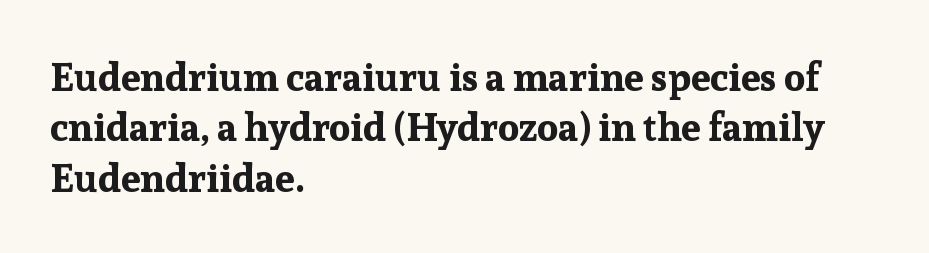
{"serif": "yes", "italic": "no", "bold": "yes", "weight": "bold", "width": "normal", "stroke_contrast": "low", "x_height": "medium", "monospaced": "no", "underline": "no", "align": "left", "line_spacing": "normal", "line_spacing_ratio": 1.29, "letter_spacing": "normal", "letter_spacing_em": 0.0, "glyph_px": 39}
